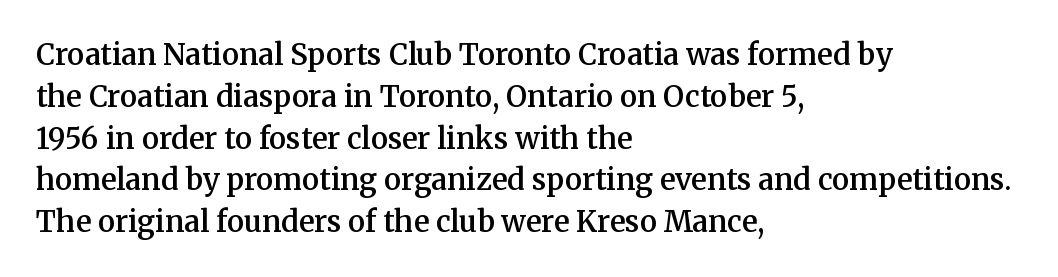
Q: Is the text bold? A: Semi-bold.
Q: Is the text italic (slanted)? A: No, it is upright.
Q: Is the typeface a serif or a sans-serif typeface? A: Serif.
Q: Is the text underlined? A: No.
Q: How is the paragraph aligned? A: Left-aligned.
Q: Is the spacing between letters normal or unusually wide? A: Normal.
Q: Is the spacing between lines tight, normal or loose? A: Normal.
Q: Width (condensed, normal, or wide)? A: Normal.
Q: Stroke contrast? A: Medium.
Q: x-height? A: Medium.
Q: Monospaced? A: No.
